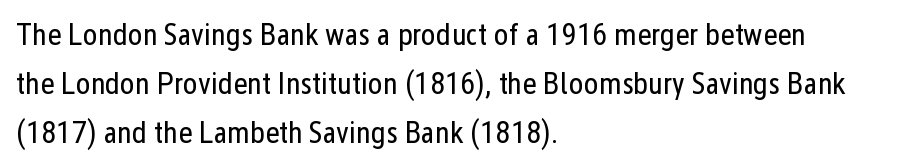
{"serif": "no", "italic": "no", "bold": "no", "weight": "regular", "width": "condensed", "stroke_contrast": "low", "x_height": "medium", "monospaced": "no", "underline": "no", "align": "left", "line_spacing": "normal", "line_spacing_ratio": 1.58, "letter_spacing": "normal", "letter_spacing_em": 0.0, "glyph_px": 31}
